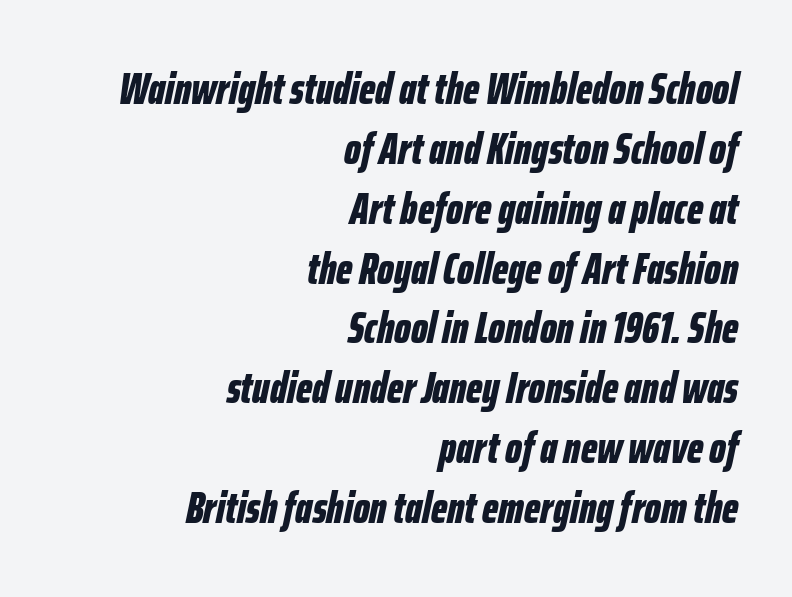
Quick note: interline space is typical. Spacing verdict: proportional, widths tailored to each character. The text carries the slant typical of an italic or oblique font. Each row of text sits above clean, open space.
